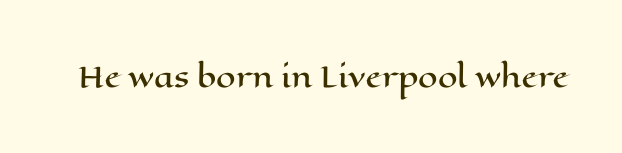
The image shows 28 px wide type, upright; set normal letter spacing, not underlined; high stroke contrast and a medium x-height.
